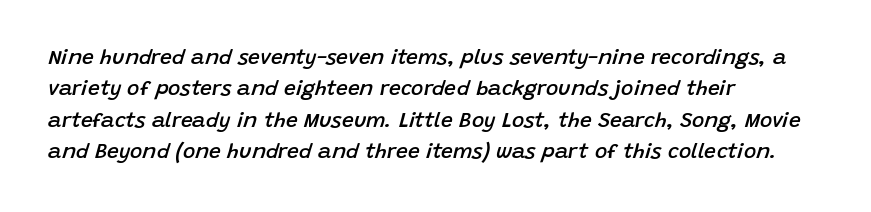
Q: Is the text bold? A: Semi-bold.
Q: Is the text italic (slanted)? A: Yes, it leans right by about 15 degrees.
Q: Is the text underlined? A: No.
Q: How is the paragraph aligned? A: Left-aligned.
Q: Is the spacing between letters normal or unusually wide? A: Normal.
Q: Is the spacing between lines tight, normal or loose? A: Normal.
